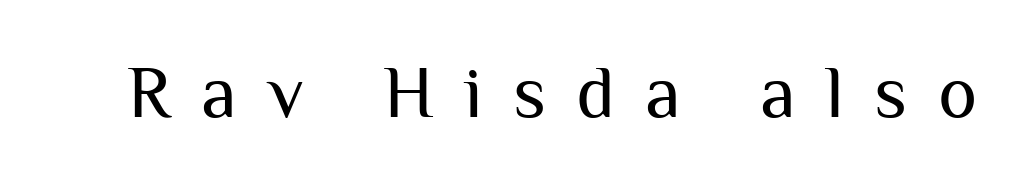
{"serif": "no", "italic": "no", "bold": "no", "weight": "regular", "width": "normal", "stroke_contrast": "medium", "x_height": "medium", "monospaced": "no", "underline": "no", "letter_spacing": "wide", "letter_spacing_em": 0.41, "glyph_px": 74}
